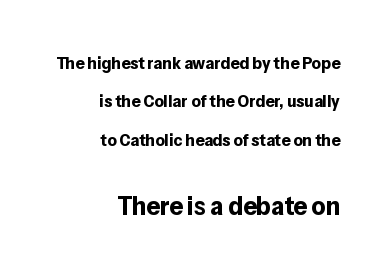
Its strokes are broad and dark, the hallmark of bold type. This layout puts the modest block above and the oversized block below. A student would call this right alignment; a typographer would say flush right, rag left. Check under the words: just untouched page.
